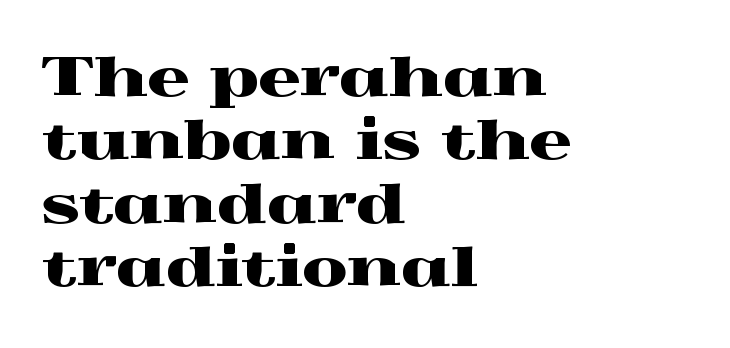
Q: Is the text italic (slanted)? A: No, it is upright.
Q: Is the typeface a serif or a sans-serif typeface? A: Serif.
Q: Is the text underlined? A: No.
Q: How is the paragraph aligned? A: Left-aligned.
Q: Is the spacing between letters normal or unusually wide? A: Normal.
Q: Width (condensed, normal, or wide)? A: Wide.
Q: x-height? A: Medium.
Q: Monospaced? A: No.
